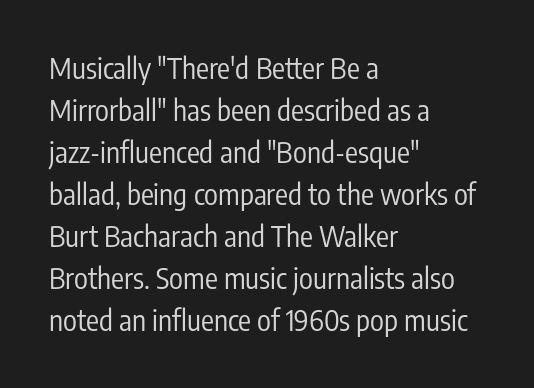
The type is set solid horizontally, with unmodified tracking. Look at the bottom of the vertical strokes: they stop flat, with no serifs. Regular leading. The face used here is proportionally spaced, like ordinary book or web type. Weight class: somewhere from thin through regular. In CSS terms this would be text-align: left.
